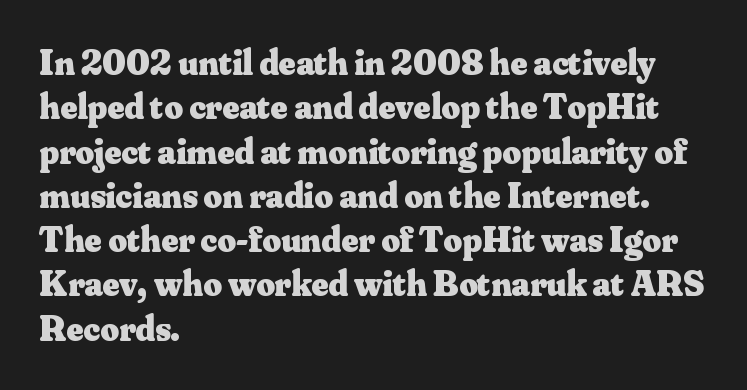
Vertical strokes here are truly vertical. What stands out about the letter spacing? Nothing — it is the standard amount. The setting favours the left margin, as ordinary paragraphs usually do. To sum up the face: it has serifs. Summary of weight: heavy, a full bold. Proportional: the letters do not fall into vertical columns.
